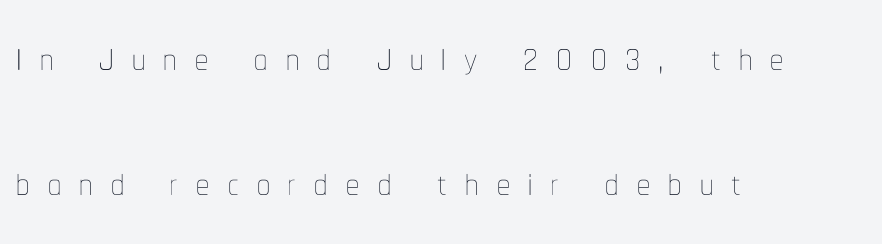
The image shows 52 px thin, condensed type, upright; set left-aligned, loose line spacing (2.41x), unusually wide letter spacing (+0.35 em), not underlined; low stroke contrast and a medium x-height.
